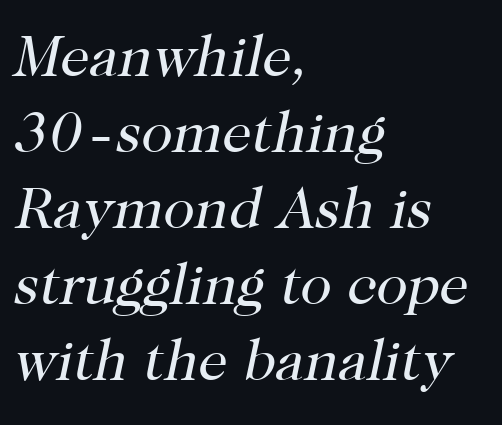
Q: Is the text bold? A: No.
Q: Is the text italic (slanted)? A: Yes, it leans right by about 12 degrees.
Q: Is the typeface a serif or a sans-serif typeface? A: Serif.
Q: Is the text underlined? A: No.
Q: How is the paragraph aligned? A: Left-aligned.
Q: Is the spacing between letters normal or unusually wide? A: Normal.
Q: Is the spacing between lines tight, normal or loose? A: Normal.
Q: Width (condensed, normal, or wide)? A: Normal.
Q: Stroke contrast? A: High.
Q: x-height? A: Medium.
Q: Monospaced? A: No.
